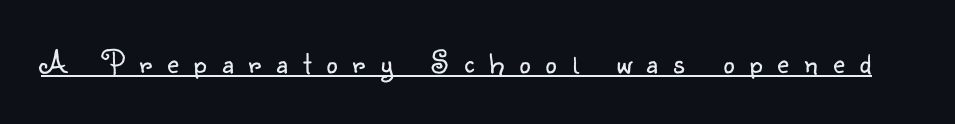
Tall strokes in this sample are plumb rather than angled. The horizontal fit of the characters is loose and conspicuously gappy. The rendered words wear a rule along their underside. Here the designer chose a conventional face with non-uniform glyph widths.
